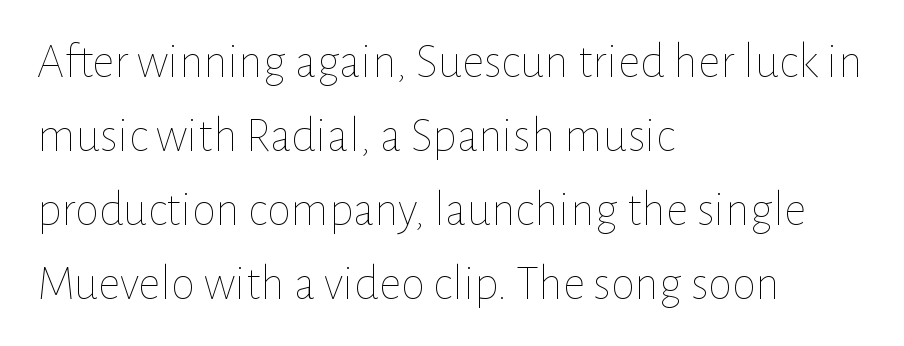
Q: Is the text bold? A: No.
Q: Is the text italic (slanted)? A: No, it is upright.
Q: Is the text underlined? A: No.
Q: How is the paragraph aligned? A: Left-aligned.
Q: Is the spacing between letters normal or unusually wide? A: Normal.
Q: Is the spacing between lines tight, normal or loose? A: Normal.
Q: Width (condensed, normal, or wide)? A: Normal.
Q: Stroke contrast? A: Low.
Q: x-height? A: Medium.
Q: Monospaced? A: No.
